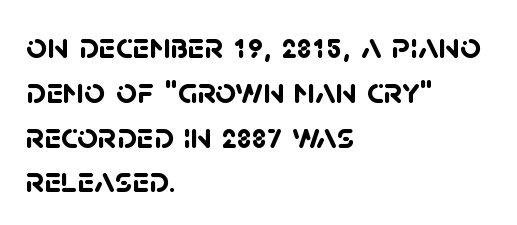
Q: Is the text bold? A: Yes.
Q: Is the typeface a serif or a sans-serif typeface? A: Sans-serif.
Q: Is the text underlined? A: No.
Q: How is the paragraph aligned? A: Left-aligned.
Q: Is the spacing between letters normal or unusually wide? A: Normal.
Q: Width (condensed, normal, or wide)? A: Normal.
Q: Stroke contrast? A: Low.
Q: x-height? A: Large.
Q: Monospaced? A: No.
